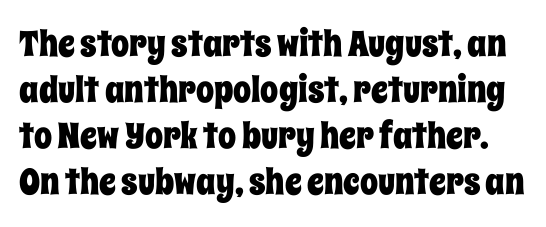
Q: Is the text italic (slanted)? A: No, it is upright.
Q: Is the text underlined? A: No.
Q: Is the spacing between letters normal or unusually wide? A: Normal.
Q: Is the spacing between lines tight, normal or loose? A: Normal.
Q: Width (condensed, normal, or wide)? A: Condensed.
Q: Stroke contrast? A: Low.
Q: x-height? A: Large.
Q: Monospaced? A: No.
